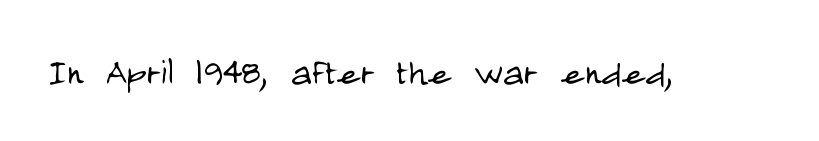
Q: Is the text bold? A: No.
Q: Is the text italic (slanted)? A: No, it is upright.
Q: Is the typeface a serif or a sans-serif typeface? A: Sans-serif.
Q: Is the text underlined? A: No.
Q: Is the spacing between letters normal or unusually wide? A: Normal.
Q: Width (condensed, normal, or wide)? A: Condensed.
Q: Stroke contrast? A: Low.
Q: x-height? A: Large.
Q: Monospaced? A: No.
